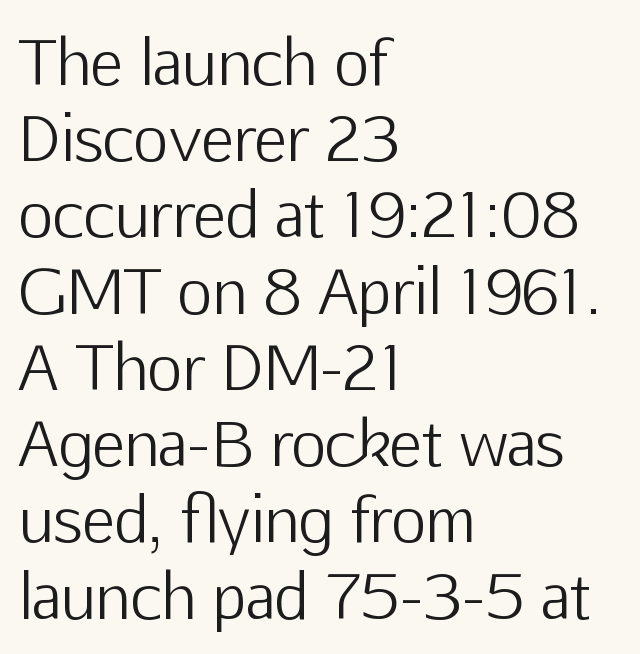
Line beginnings align vertically; line endings do not. Check the space under the baseline: it is left empty. These lines keep a tight, regular rhythm from letter to letter. Classification — sans serif. Regarding leading, the lines here are spaced in the standard way. Note the varied advance widths — an 'i' is clearly narrower than an 'm'.
